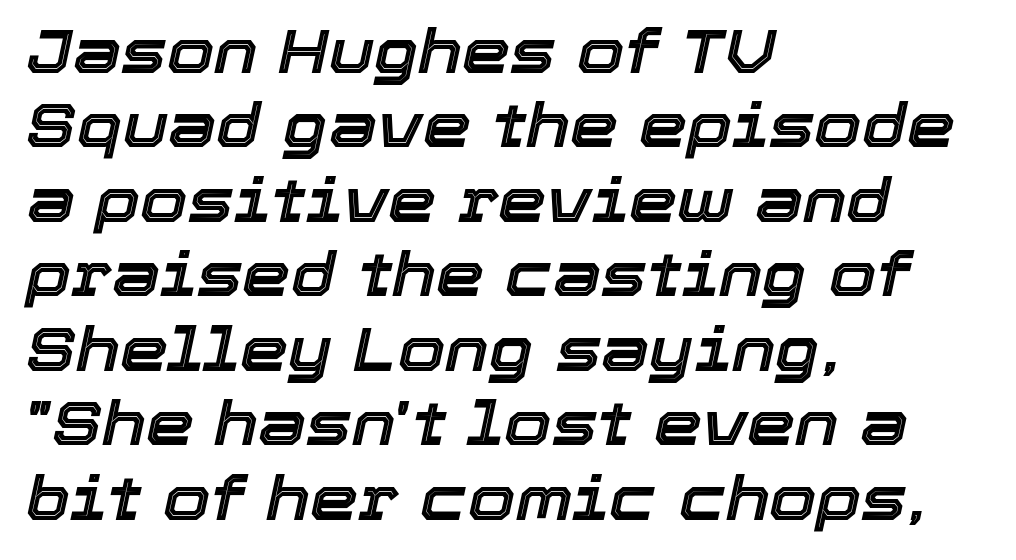
Which margin do the lines hug? The left one — the right edge is uneven. Does extra space separate the letters? No, they use regular spacing. Plain, unruled lines of type. The face used here has a pronounced slope to its letters. You could not count columns in this text — the font is proportionally spaced.
